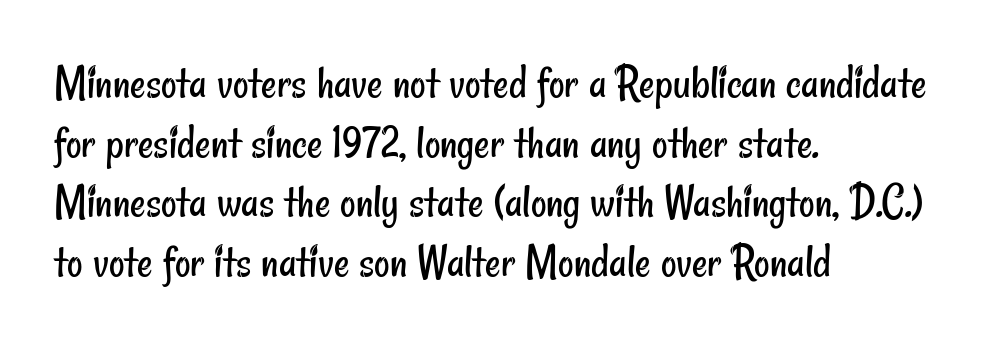
The image shows 48 px regular-weight, condensed sans-serif type; set left-aligned, line spacing 1.24x, normal letter spacing, not underlined; low stroke contrast and a small x-height.
